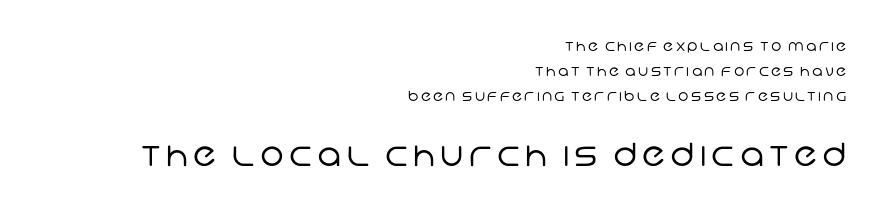
Q: Is the text bold? A: No.
Q: Is the typeface a serif or a sans-serif typeface? A: Sans-serif.
Q: Is the text underlined? A: No.
Q: How is the paragraph aligned? A: Right-aligned.
Q: Which block of text is set in a larger size, the first (top) or the second (bottom)? A: The second (bottom) one.
Q: Width (condensed, normal, or wide)? A: Normal.
Q: Stroke contrast? A: Low.
Q: x-height? A: Large.
Q: Monospaced? A: No.
